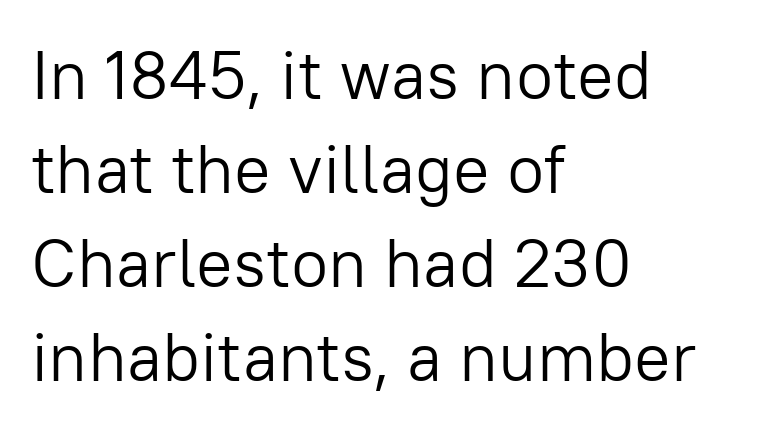
Nobody touched the tracking dial on this one. Letters rest on an invisible, unmarked baseline. The rag falls on the right side of this text block. Whoever set this chose a conventional vertical rhythm.
